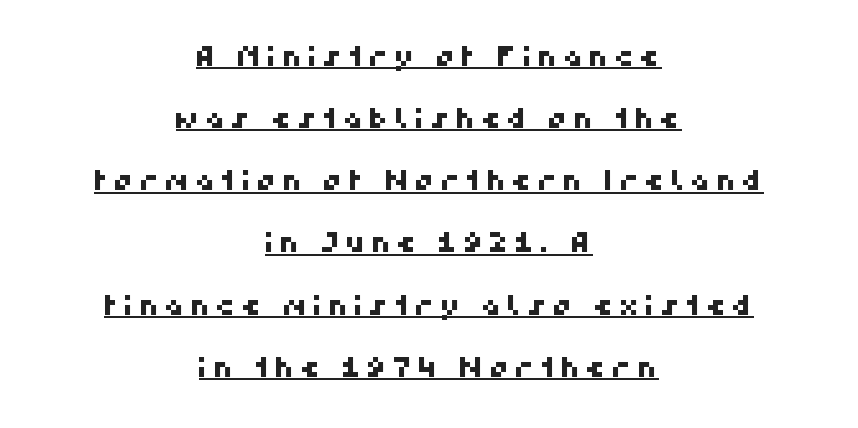
These characters rest on top of a visible drawn line. Horizontal alignment here is central, giving a formal, balanced look. A typesetter would call this proportional, since set widths differ per character. The type family on display is of the sans-serif kind. The rendering uses a large line-height, opening up the rows.
